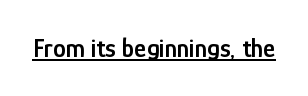
The letters stand upright; this is a roman face. This is moderately heavy type, rendered in semibold. These characters rest on top of a visible drawn line. You could call the tracking neutral — neither tight nor loose.
